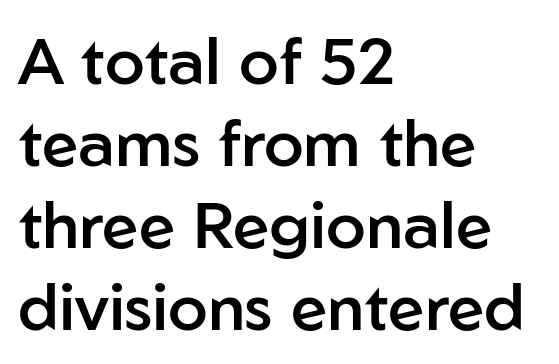
Posture: straight, roman, zero tilt. Font category for this specimen: sans-serif. In terms of leading, this rendering sits right in the middle. As a designer I'd log this as weight 600, semibold. The line texture is even and compact thanks to regular tracking. This sample has the flowing, uneven cadence of proportional lettering.
